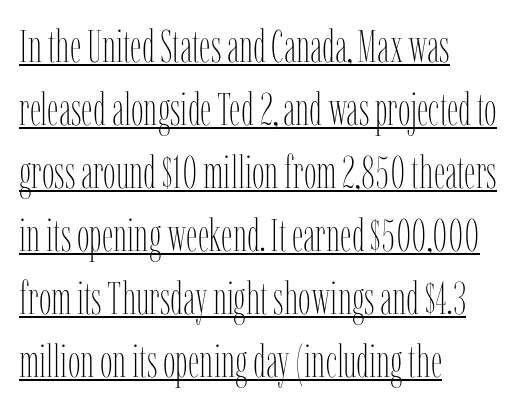
The image shows 45 px thin, condensed type, upright; set left-aligned, normal line spacing (1.4x), normal letter spacing, underlined; low stroke contrast and a medium x-height.
